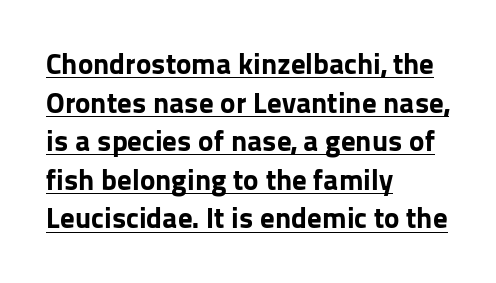
Observe the ordinary spacing: letters are neighbours, not strangers. The vertical gap from one line to the next is medium. In terms of posture, this sample is upright. The passage shown is typeset with a sans-serif family. A typographer would call this underscored text. Leftover space on each line is placed entirely after the last word.
